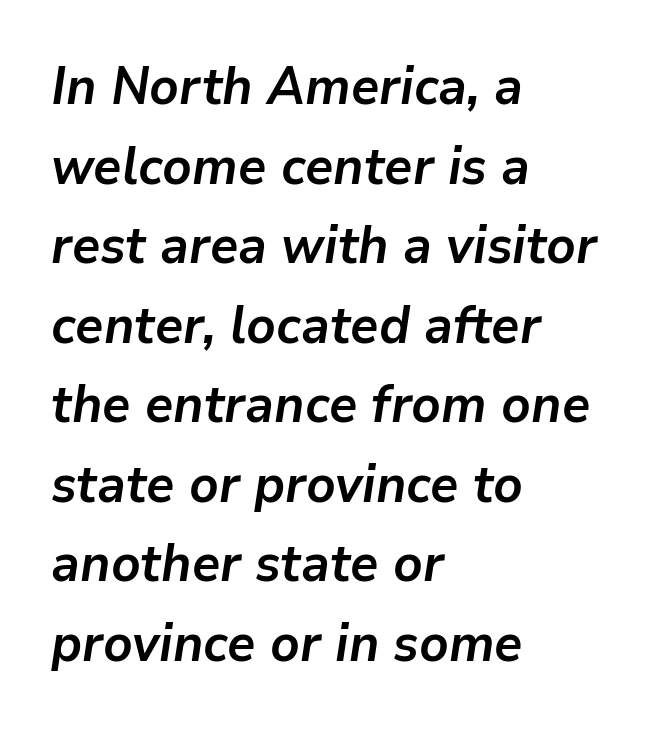
The image shows 52 px semibold type, italic (leaning right); set left-aligned, normal line spacing (1.53x), normal letter spacing, not underlined; low stroke contrast and a medium x-height.
